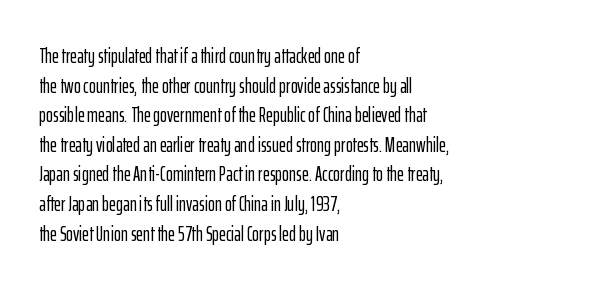
{"italic": "no", "underline": "no", "align": "left", "line_spacing": "normal", "line_spacing_ratio": 1.41, "letter_spacing": "normal", "letter_spacing_em": 0.0, "glyph_px": 21}
